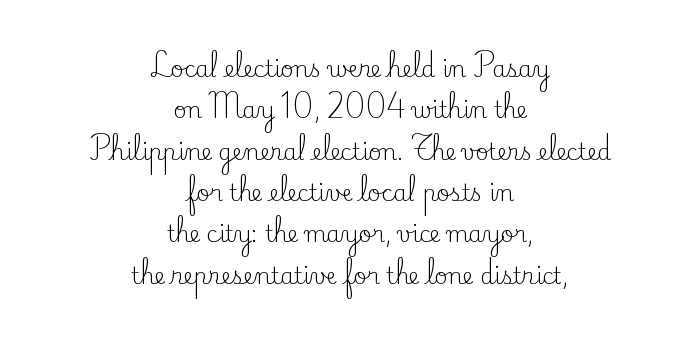
{"italic": "no", "bold": "no", "underline": "no", "align": "center", "line_spacing_ratio": 1.88, "letter_spacing": "normal", "letter_spacing_em": 0.0, "glyph_px": 22}
